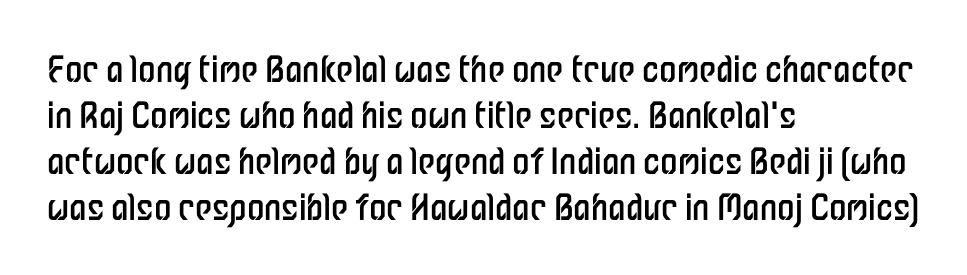
A classic flush-left, rag-right setting is used for this passage. Is the stroke heavy? The answer is a plain regular-or-lighter. When letters stand straight like this, we call the style roman or upright. The letters advance in unequal steps, a hallmark of proportional type.
